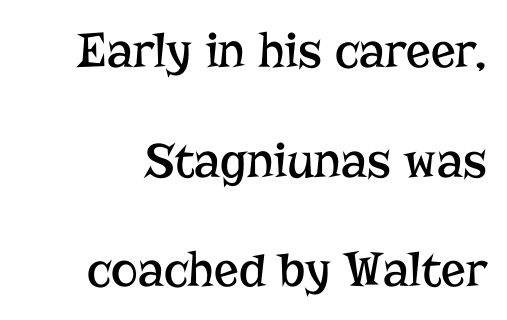
Q: Is the text bold? A: No.
Q: Is the text italic (slanted)? A: No, it is upright.
Q: Is the typeface a serif or a sans-serif typeface? A: Serif.
Q: Is the text underlined? A: No.
Q: Is the spacing between letters normal or unusually wide? A: Normal.
Q: Is the spacing between lines tight, normal or loose? A: Loose.
Q: Width (condensed, normal, or wide)? A: Normal.
Q: Stroke contrast? A: Low.
Q: x-height? A: Medium.
Q: Monospaced? A: No.
